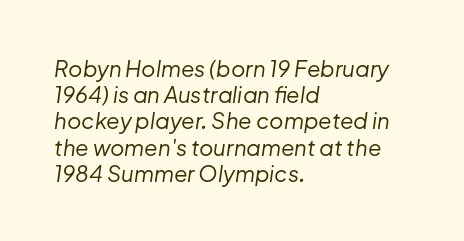
The image shows 22 px text type, italic (leaning right); set left-aligned, line spacing 1.19x, normal letter spacing, not underlined.
